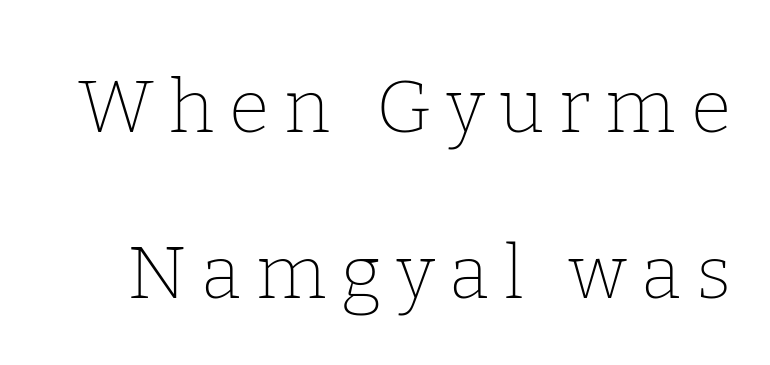
This is roman type, the default non-slanted kind. The tracking reads as deliberately expanded to a designer's eye. This sample has the flowing, uneven cadence of proportional lettering. Is this a sans? No — the strokes have serifs. The strip under each line holds only bare page. Unbolded letterforms with no extra heft.
